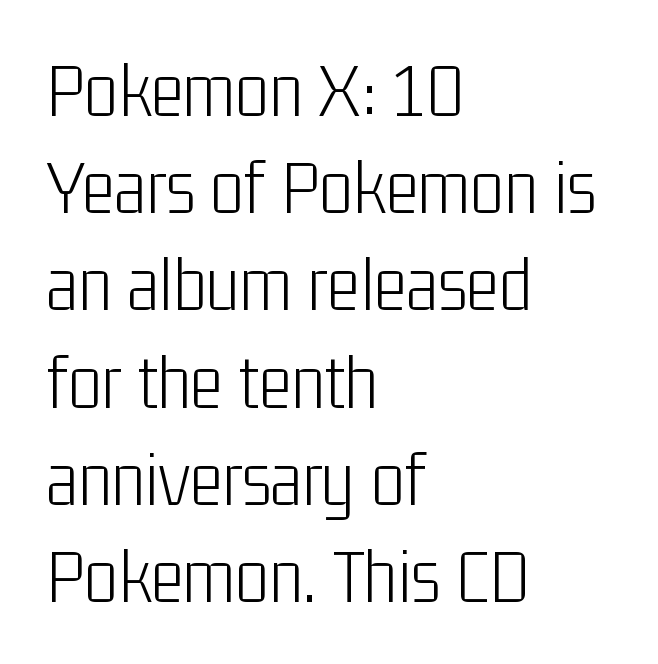
{"serif": "no", "italic": "no", "bold": "no", "weight": "light", "width": "condensed", "stroke_contrast": "low", "x_height": "medium", "monospaced": "no", "underline": "no", "align": "left", "line_spacing_ratio": 1.23, "letter_spacing": "normal", "letter_spacing_em": 0.0, "glyph_px": 79}
